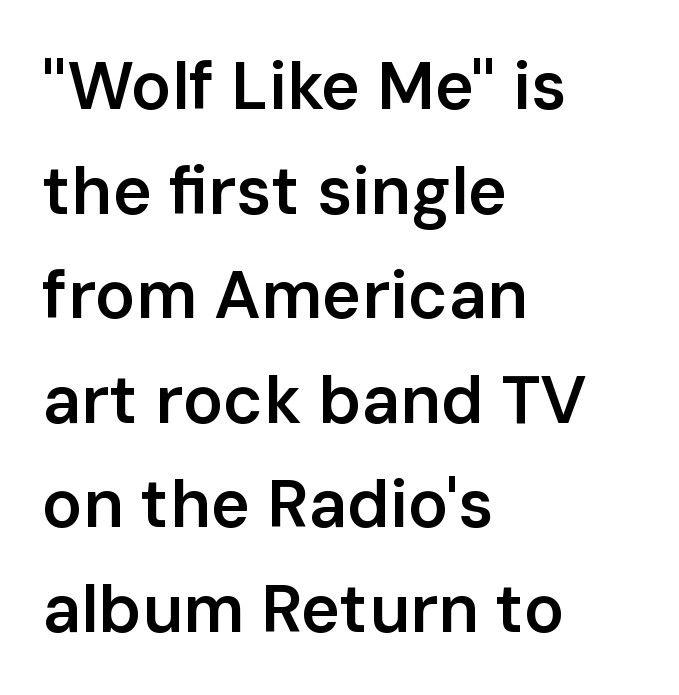
Every stem runs plumb, perpendicular to the baseline. Do the characters align in a grid? No, the font is proportional. These lines keep a tight, regular rhythm from letter to letter. Horizontal alignment here is leftward, the default for most running prose.
